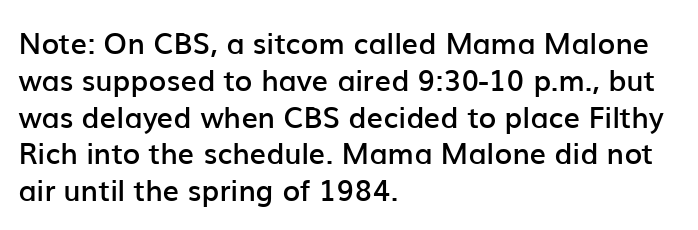
The image shows 29 px semibold sans-serif type, upright; set left-aligned, normal line spacing (1.27x), normal letter spacing, not underlined; low stroke contrast and a medium x-height.
